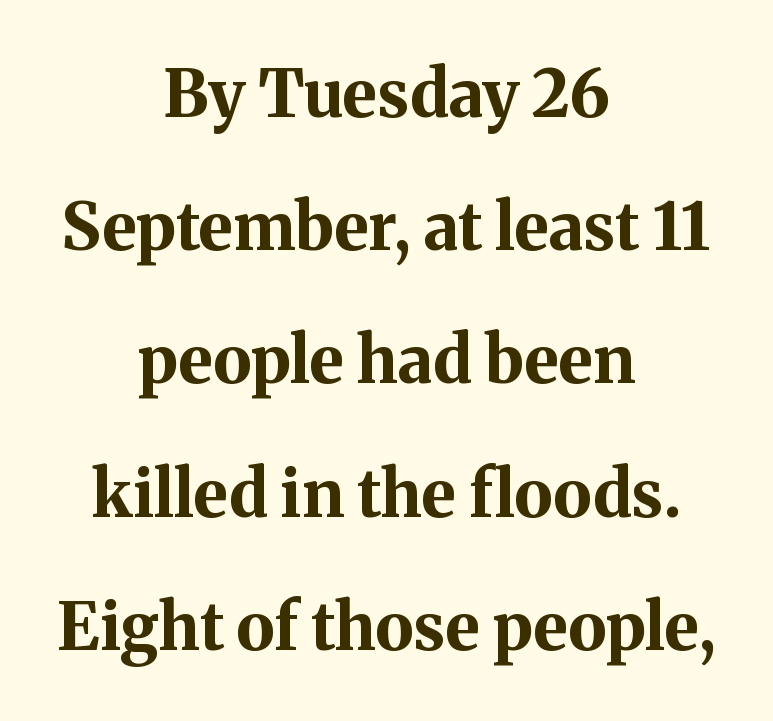
The image shows 65 px bold serif type, upright; set centered, loose line spacing (2.05x), normal letter spacing, not underlined; medium stroke contrast and a medium x-height.
